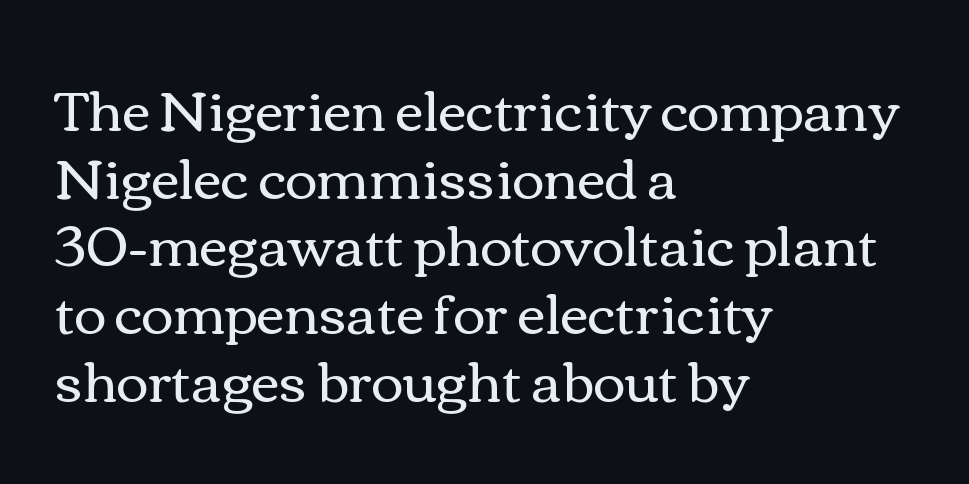
Q: Is the text bold? A: No.
Q: Is the text italic (slanted)? A: No, it is upright.
Q: Is the text underlined? A: No.
Q: How is the paragraph aligned? A: Left-aligned.
Q: Is the spacing between letters normal or unusually wide? A: Normal.
Q: Width (condensed, normal, or wide)? A: Wide.
Q: x-height? A: Medium.
Q: Monospaced? A: No.
